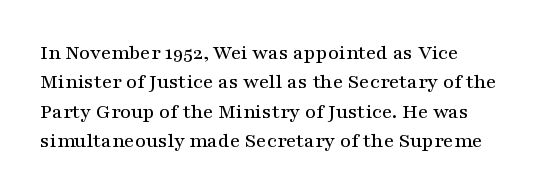
If you drew a ruler down the left edge, every line would touch it. The foot of each line stays bare and open. What's the leading like? Ordinary, nothing unusual. The axis of the letterforms is exactly vertical. Observe the ordinary spacing: letters are neighbours, not strangers.
